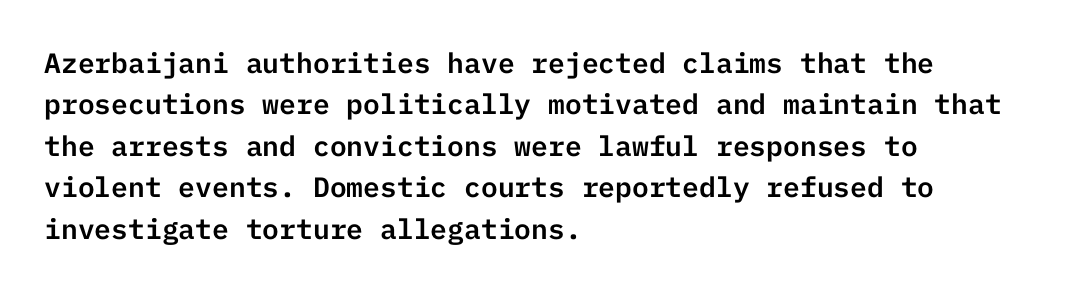
Observe the ordinary spacing: letters are neighbours, not strangers. Short and long lines alike share a common starting point at left. Quick note: not italic, upright. Underline: absent. Students, observe: this is what conventionally led text looks like. Classification — sans serif.
